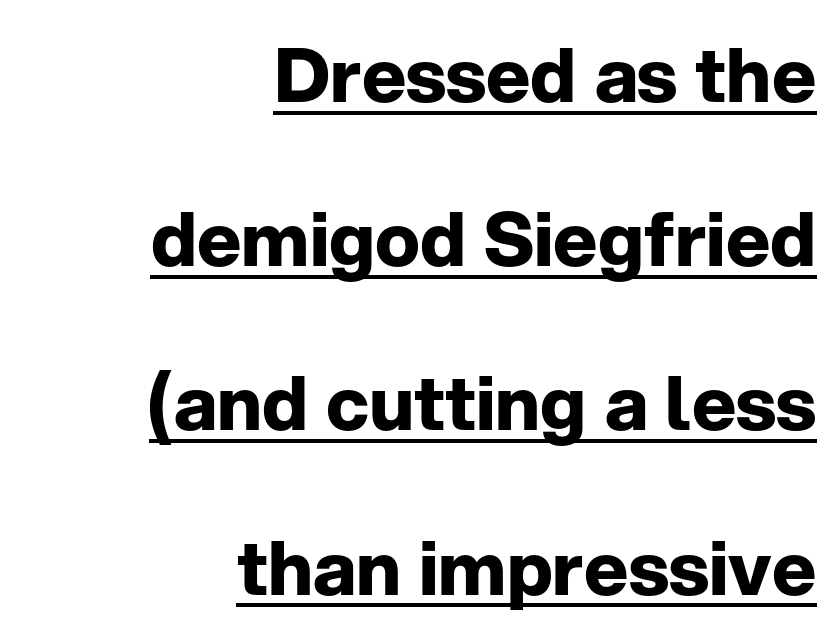
{"serif": "no", "italic": "no", "bold": "yes", "weight": "bold", "width": "normal", "stroke_contrast": "low", "x_height": "medium", "monospaced": "no", "underline": "yes", "align": "right", "line_spacing": "loose", "line_spacing_ratio": 2.19, "letter_spacing": "normal", "letter_spacing_em": 0.0, "glyph_px": 75}
